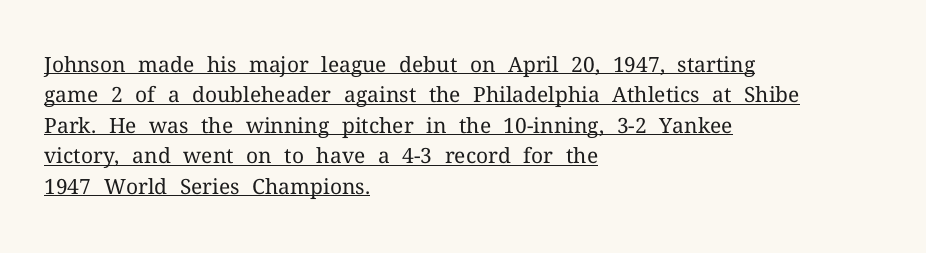
The face looks like a standard text weight, possibly lighter. Layout note: lines flush left. Short note: letters normally spaced. This block has exactly the height ordinary leading produces.
